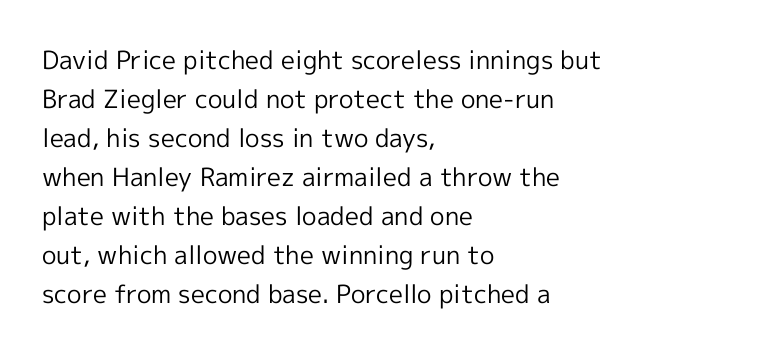
The image shows 25 px text type, upright; set left-aligned, normal line spacing (1.56x), normal letter spacing, not underlined.
